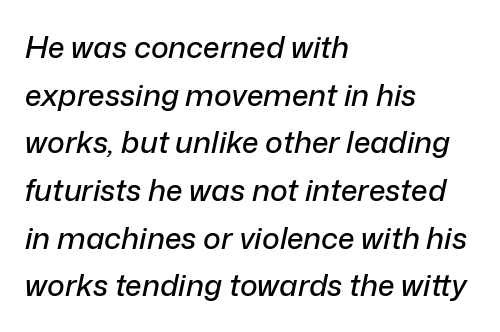
The image shows 30 px text type, italic (leaning right); set left-aligned, normal line spacing (1.59x), normal letter spacing, not underlined; low stroke contrast and a medium x-height.
